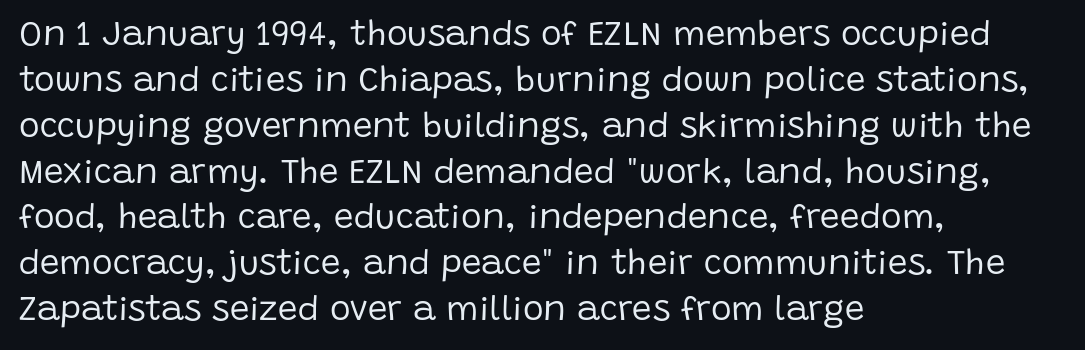
To sum up the face: it is a sans, with no serifs. The type is set solid horizontally, with unmodified tracking. Posture: straight, roman, zero tilt. Notice how descenders clear the ascenders below comfortably — that's standard leading. These lines are set flush left with a ragged right edge. Check under the words: just untouched page.
